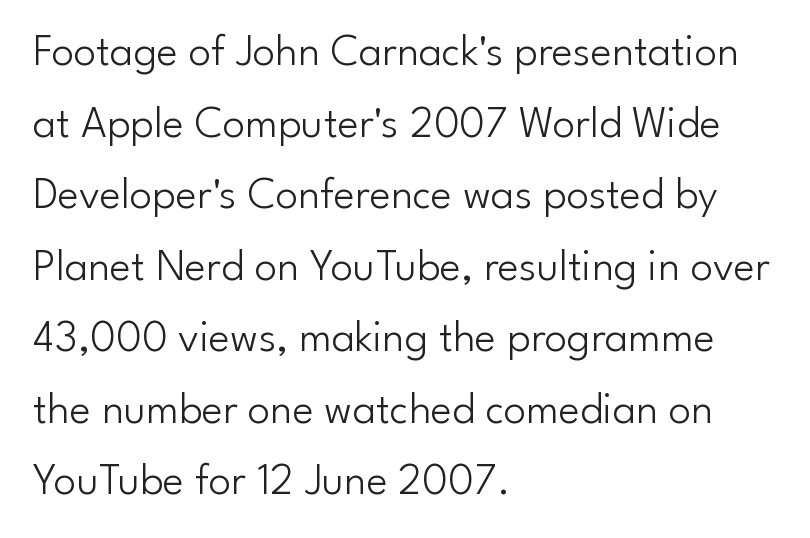
The image shows 45 px light sans-serif type, upright; set left-aligned, normal line spacing (1.59x), normal letter spacing, not underlined; low stroke contrast and a small x-height.
